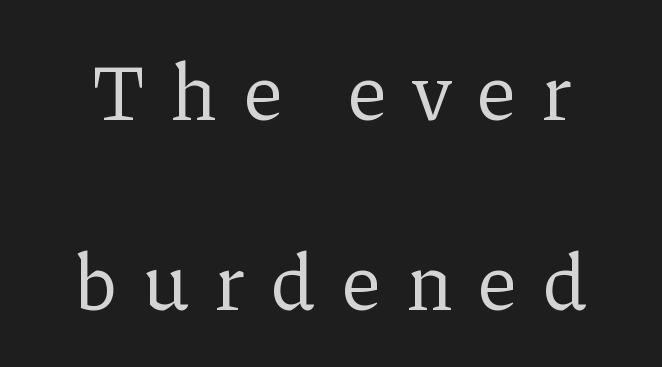
Q: Is the text bold? A: No.
Q: Is the text italic (slanted)? A: No, it is upright.
Q: Is the typeface a serif or a sans-serif typeface? A: Serif.
Q: Is the text underlined? A: No.
Q: Is the spacing between letters normal or unusually wide? A: Unusually wide.
Q: Is the spacing between lines tight, normal or loose? A: Loose.
Q: Width (condensed, normal, or wide)? A: Normal.
Q: Stroke contrast? A: Low.
Q: x-height? A: Medium.
Q: Monospaced? A: No.
